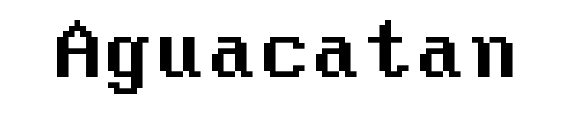
The image shows 75 px sans-serif type, upright; set normal letter spacing, not underlined; medium stroke contrast and a medium x-height.
